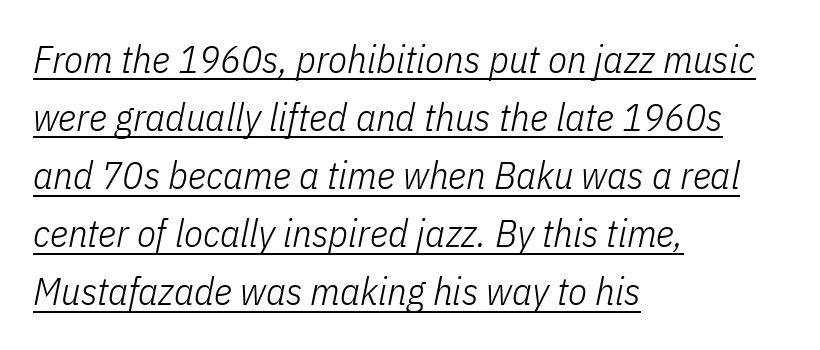
The rendered words wear a rule along their underside. The line-height multiplier appears to be the usual default. A typesetter would mark this as italic. The rendering uses natural spacing where letterforms have individual widths. Alignment: flush left.
